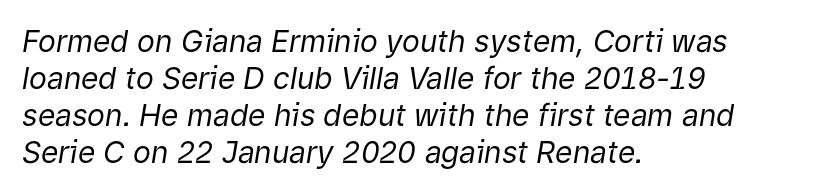
{"italic": "yes", "lean": "right", "slant_degrees": 9, "bold": "no", "weight": "regular", "width": "normal", "stroke_contrast": "low", "x_height": "medium", "monospaced": "no", "underline": "no", "align": "left", "line_spacing_ratio": 1.23, "letter_spacing": "normal", "letter_spacing_em": 0.0, "glyph_px": 30}
